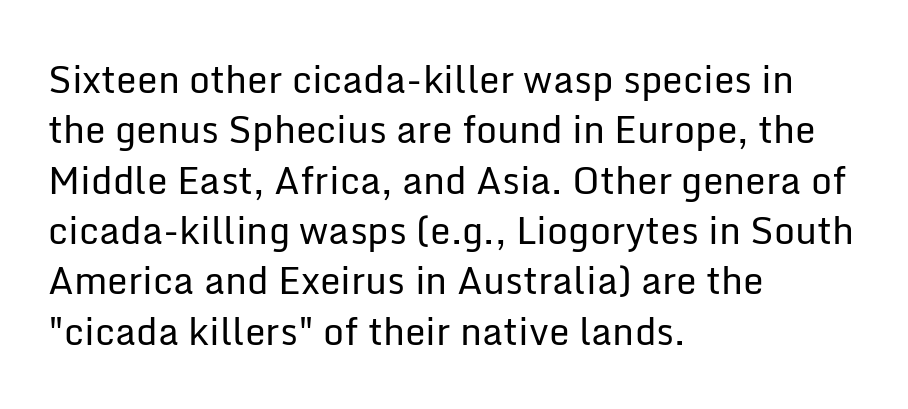
The image shows 37 px regular-weight sans-serif type, upright; set left-aligned, normal line spacing (1.36x), normal letter spacing, not underlined; low stroke contrast and a medium x-height.
